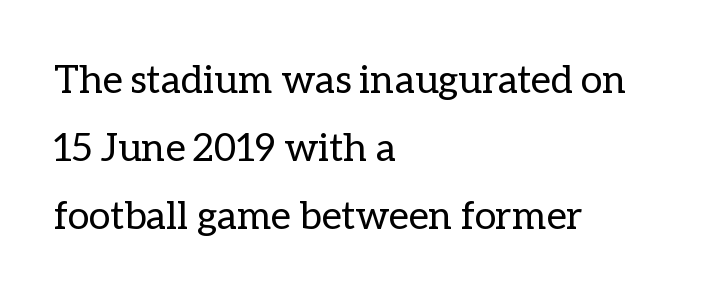
{"italic": "no", "bold": "no", "weight": "regular", "width": "normal", "stroke_contrast": "low", "x_height": "medium", "monospaced": "no", "underline": "no", "align": "left", "line_spacing_ratio": 1.74, "letter_spacing": "normal", "letter_spacing_em": 0.0, "glyph_px": 39}
